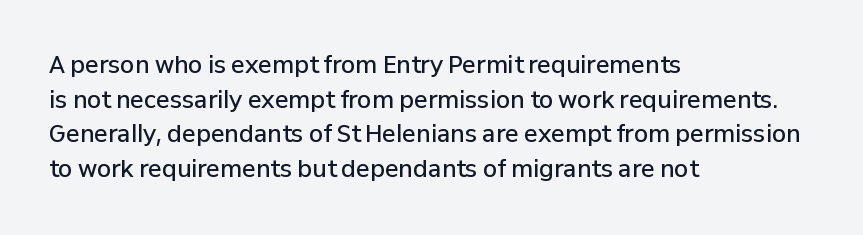
Students, observe: this is what conventionally led text looks like. Any mark beneath the type? The region is blank. On the weight axis this lands at semibold, roughly 600. These lines stack with their left ends in a neat column.
